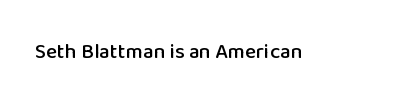
The image shows 21 px text type, upright; set normal letter spacing, not underlined.
